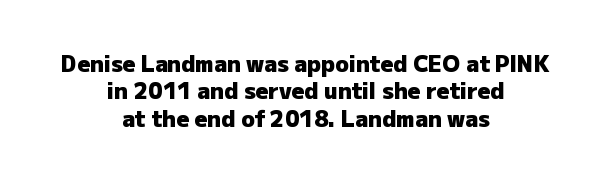
When letters stand straight like this, we call the style roman or upright. These words are printed bold, with thick strokes throughout. Typeset on center — no edge is straight. The area under the type is left untouched.
